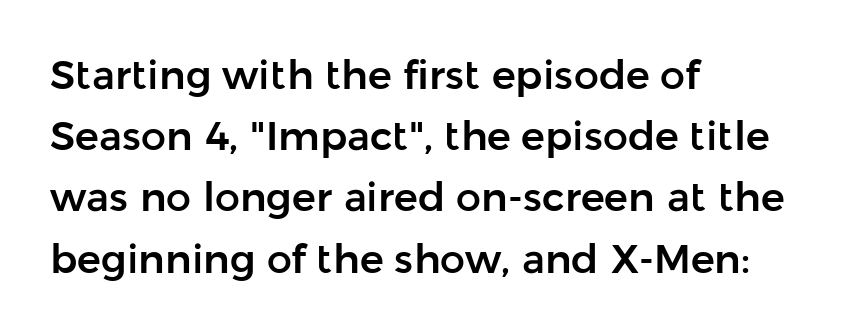
Short note: letters normally spaced. Characters remain perfectly vertical along every line. A normal amount of white space separates one row of letters from the next. A bare baseline throughout the passage. In terms of letterform style, serifs are entirely absent. The rendering uses natural spacing where letterforms have individual widths.
